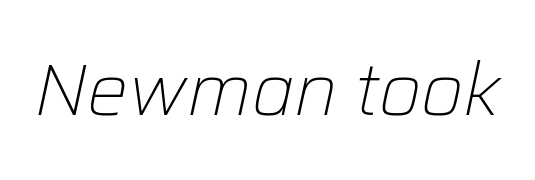
The image shows 73 px light type, italic (leaning right); set normal letter spacing, not underlined; low stroke contrast and a medium x-height.
